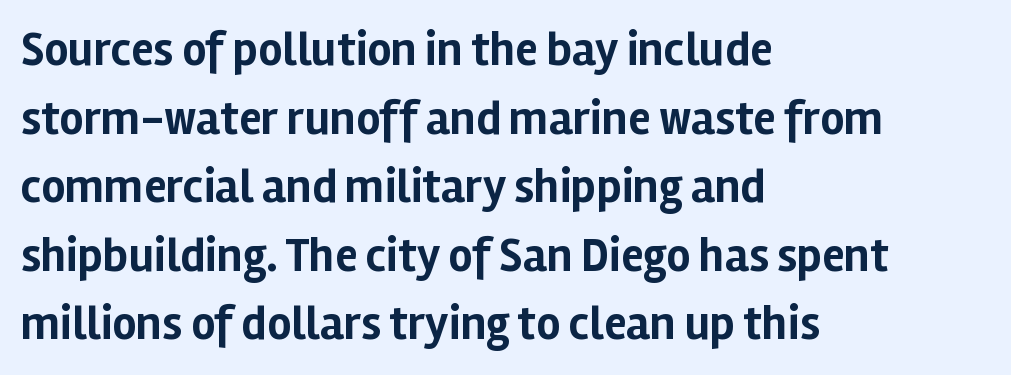
{"serif": "no", "italic": "no", "bold": "yes", "weight": "bold", "width": "normal", "stroke_contrast": "low", "x_height": "medium", "monospaced": "no", "underline": "no", "align": "left", "line_spacing": "normal", "line_spacing_ratio": 1.46, "letter_spacing": "normal", "letter_spacing_em": 0.0, "glyph_px": 47}
